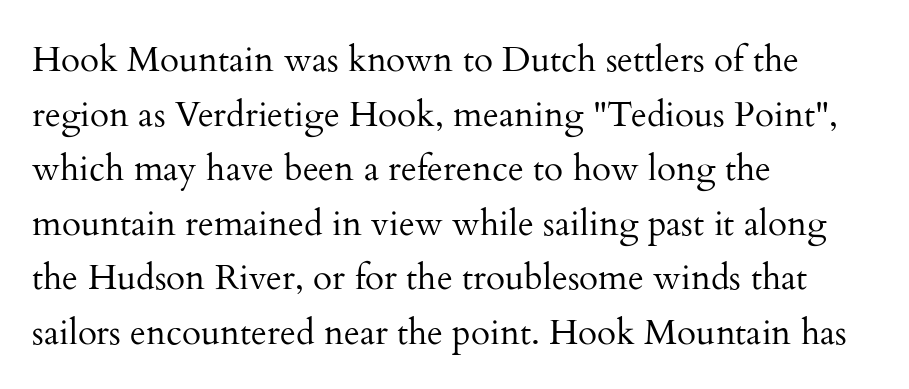
The image shows 35 px regular-weight serif type, upright; set left-aligned, normal line spacing (1.56x), normal letter spacing, not underlined; medium stroke contrast and a small x-height.
